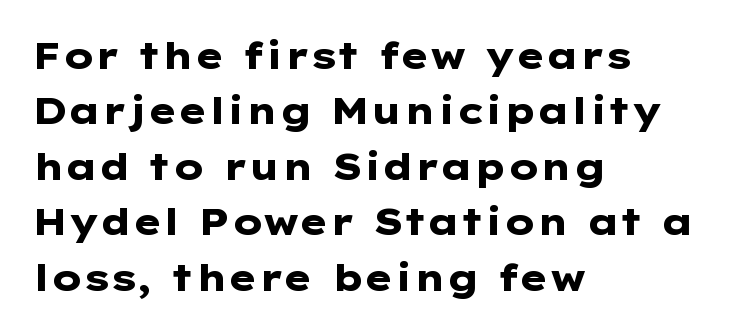
The image shows 37 px heavy, wide sans-serif type, upright; set left-aligned, normal line spacing (1.5x), normal letter spacing, not underlined; low stroke contrast and a medium x-height.
